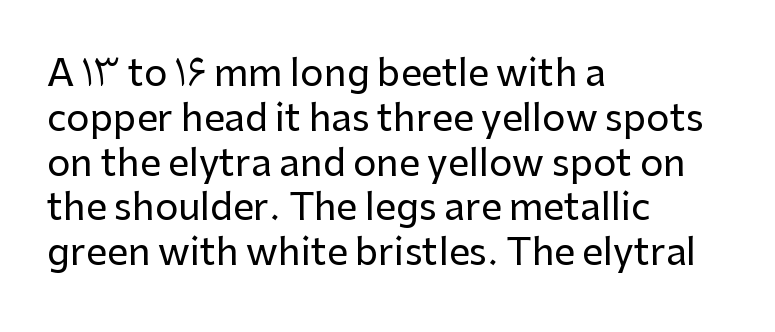
The image shows 37 px sans-serif type, upright; set left-aligned, line spacing 1.21x, normal letter spacing, not underlined; low stroke contrast and a medium x-height.
